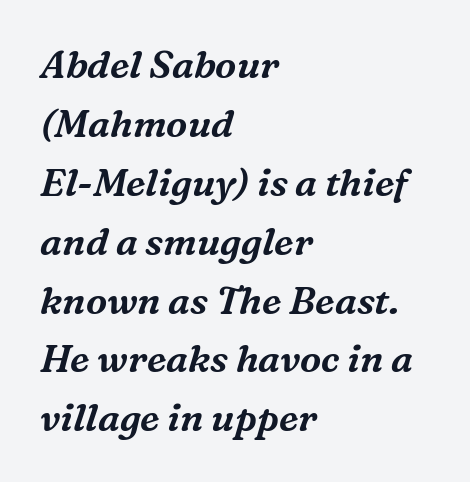
The image shows 38 px serif type, italic (leaning right); set left-aligned, normal line spacing (1.55x), normal letter spacing, not underlined; medium stroke contrast and a medium x-height.
